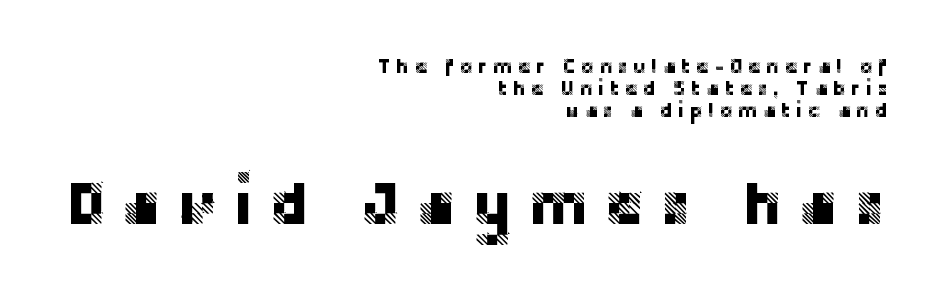
The image shows 61 px sans-serif type, upright; set right-aligned, tight line spacing (1.1x), unusually wide letter spacing (+0.25 em), not underlined; the second (bottom) block is 3.05x larger; low stroke contrast and a large x-height.
